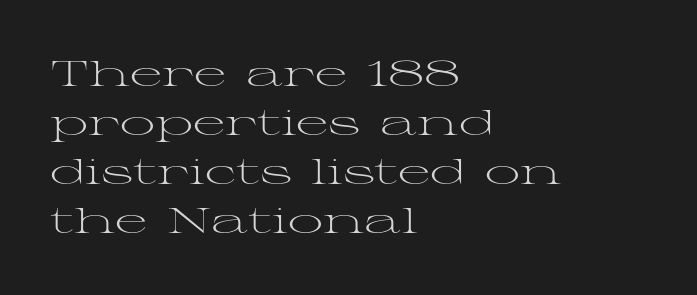
Q: Is the text bold? A: No.
Q: Is the text italic (slanted)? A: No, it is upright.
Q: Is the typeface a serif or a sans-serif typeface? A: Serif.
Q: Is the text underlined? A: No.
Q: How is the paragraph aligned? A: Left-aligned.
Q: Is the spacing between letters normal or unusually wide? A: Normal.
Q: Is the spacing between lines tight, normal or loose? A: Normal.
Q: Width (condensed, normal, or wide)? A: Wide.
Q: Stroke contrast? A: Medium.
Q: x-height? A: Medium.
Q: Monospaced? A: No.
